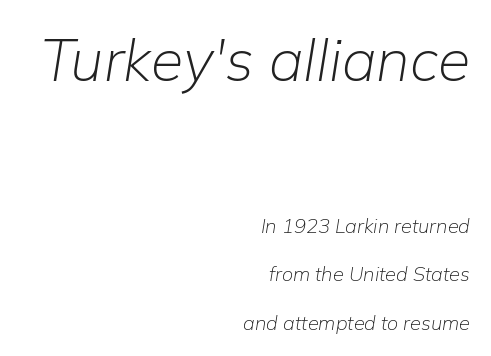
{"italic": "yes", "lean": "right", "slant_degrees": 9, "bold": "no", "weight": "light", "width": "normal", "stroke_contrast": "low", "x_height": "medium", "monospaced": "no", "underline": "no", "align": "right", "line_spacing": "loose", "line_spacing_ratio": 2.43, "letter_spacing": "normal", "letter_spacing_em": 0.0, "larger_block": "first", "size_ratio": 2.95, "glyph_px": 59}
